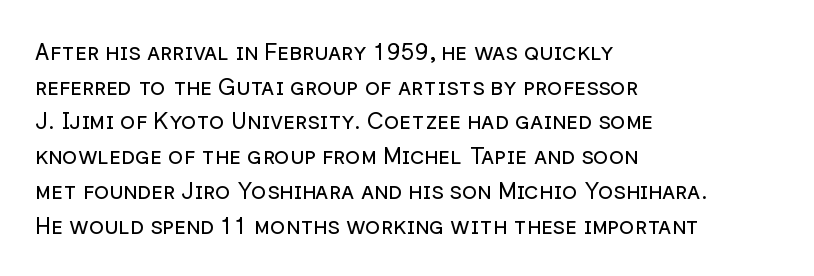
The image shows 23 px text type, upright; set left-aligned, normal line spacing (1.51x), normal letter spacing, not underlined.
